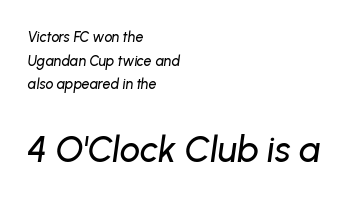
Larger block? The one below; the one above is distinctly smaller. The rendering anchors every line to the left-hand side. A typesetter would call this zero additional tracking. Check the space under the baseline: it is left empty. Varying glyph widths throughout — classic text-font behaviour. When letters slant like this, we call the style italic.
